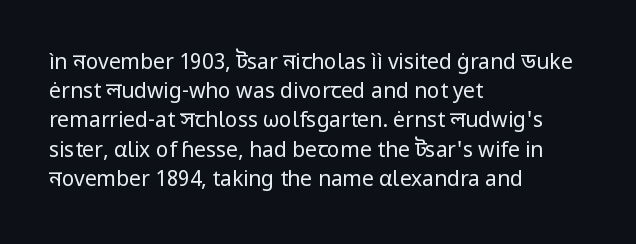
Q: Is the text bold? A: No.
Q: Is the text italic (slanted)? A: No, it is upright.
Q: Is the text underlined? A: No.
Q: How is the paragraph aligned? A: Left-aligned.
Q: Is the spacing between letters normal or unusually wide? A: Normal.
Q: Is the spacing between lines tight, normal or loose? A: Normal.
